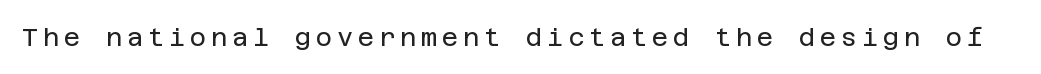
The image shows 25 px text type, upright; set not underlined.
